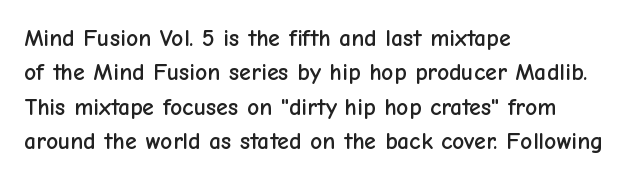
The image shows 24 px text type, upright; set left-aligned, normal line spacing (1.43x), normal letter spacing, not underlined.
